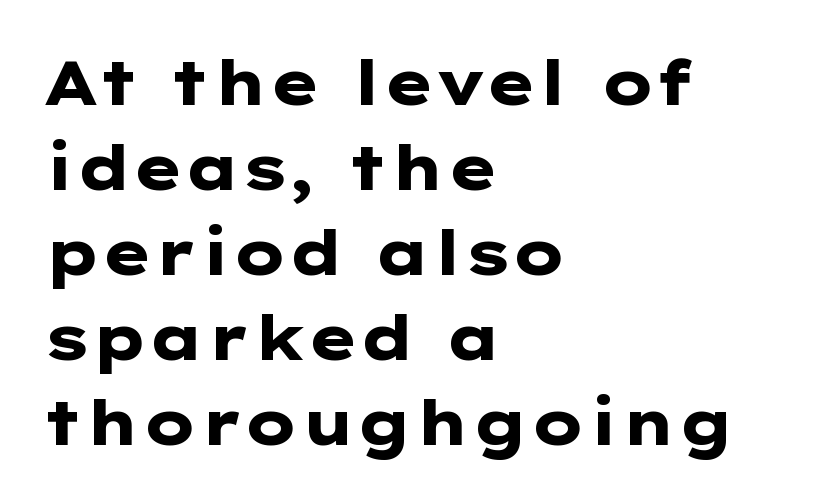
The image shows 62 px heavy, wide sans-serif type, upright; set left-aligned, normal line spacing (1.37x), normal letter spacing, not underlined; low stroke contrast and a medium x-height.
